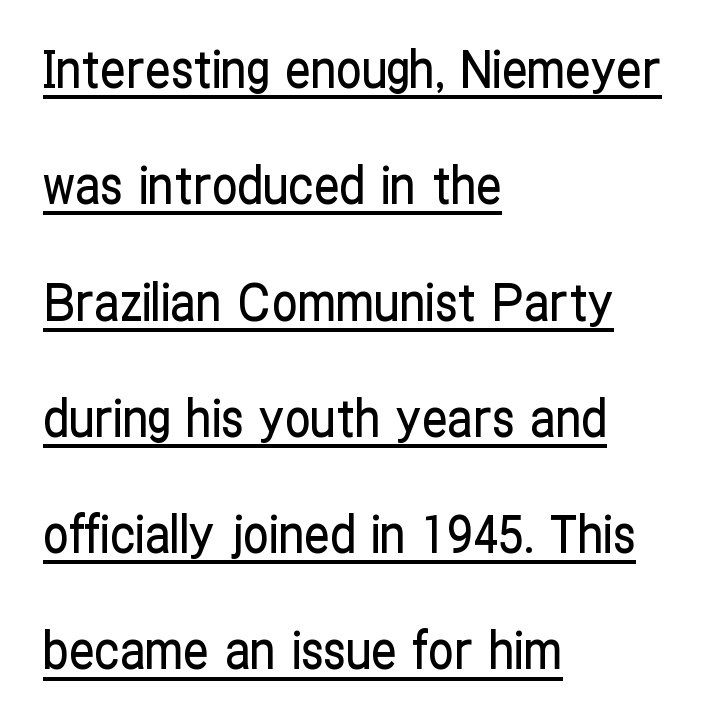
Q: Is the text italic (slanted)? A: No, it is upright.
Q: Is the typeface a serif or a sans-serif typeface? A: Sans-serif.
Q: Is the text underlined? A: Yes.
Q: How is the paragraph aligned? A: Left-aligned.
Q: Is the spacing between letters normal or unusually wide? A: Normal.
Q: Is the spacing between lines tight, normal or loose? A: Loose.
Q: Width (condensed, normal, or wide)? A: Condensed.
Q: Stroke contrast? A: Low.
Q: x-height? A: Medium.
Q: Monospaced? A: No.
